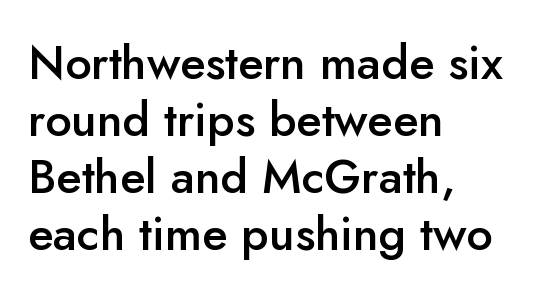
{"serif": "no", "italic": "no", "bold": "semi", "weight": "semibold", "width": "normal", "stroke_contrast": "low", "x_height": "small", "monospaced": "no", "underline": "no", "align": "left", "line_spacing_ratio": 1.21, "letter_spacing": "normal", "letter_spacing_em": 0.0, "glyph_px": 47}
